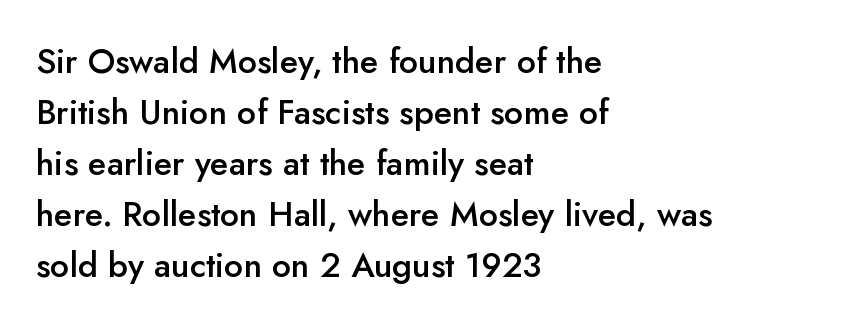
This sample has the flowing, uneven cadence of proportional lettering. The lettering holds an erect, upright posture throughout. Which margin do the lines hug? The left one — the right edge is uneven. Words float on clear page, feet unadorned. Standard letterfit; no display-style spreading of the glyphs. The letters carry no serifs — their stems end cleanly without finishing strokes.
